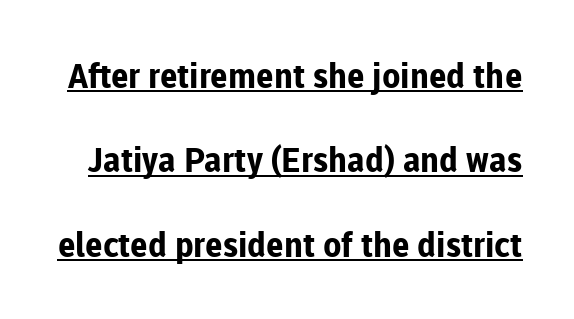
Q: Is the text bold? A: Yes.
Q: Is the text italic (slanted)? A: No, it is upright.
Q: Is the typeface a serif or a sans-serif typeface? A: Sans-serif.
Q: Is the text underlined? A: Yes.
Q: Is the spacing between letters normal or unusually wide? A: Normal.
Q: Is the spacing between lines tight, normal or loose? A: Loose.
Q: Width (condensed, normal, or wide)? A: Normal.
Q: Stroke contrast? A: Low.
Q: x-height? A: Medium.
Q: Monospaced? A: No.
